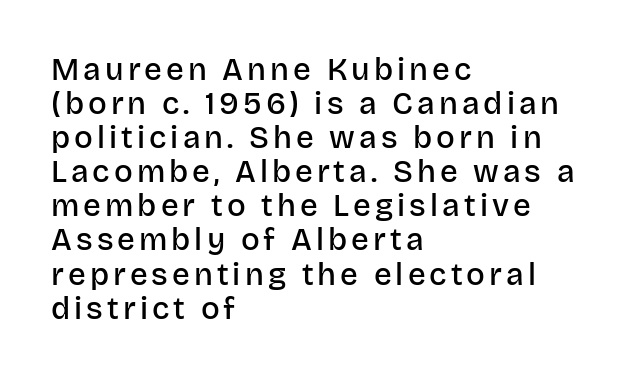
How heavy is the stroke? Medium-heavy — a semibold, shy of bold. Summary of vertical rhythm: compact, with narrow interline spacing. Descender tails drop into unmarked territory. The rendering uses natural spacing where letterforms have individual widths. Style check: upright. Visually the block forms a straight wall on the left and a jagged coastline on the right.
